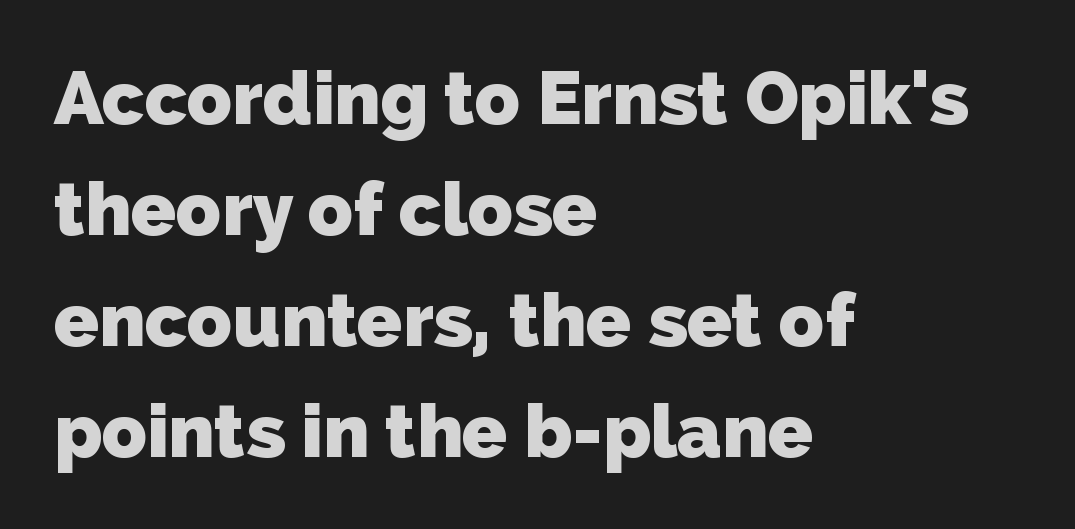
The designer went with a sans here, leaving each stem footless. There is no visible air inserted between adjacent glyphs. The face used here is proportionally spaced, like ordinary book or web type. Underline: absent.
